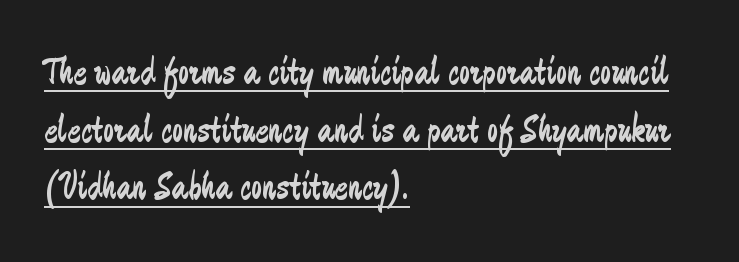
{"serif": "no", "bold": "no", "weight": "regular", "width": "condensed", "stroke_contrast": "low", "x_height": "small", "monospaced": "no", "underline": "yes", "align": "left", "line_spacing": "normal", "line_spacing_ratio": 1.44, "letter_spacing": "normal", "letter_spacing_em": 0.0, "glyph_px": 40}
